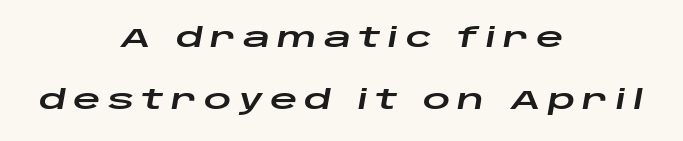
The passage shown is not underscored anywhere. Yep, that's italic — everything's leaning. Is the block centered? Yes — each line is placed symmetrically about the middle. Does extra space separate the letters? Yes, quite a lot of it. Interline gaps are noticeably wide in this sample.
